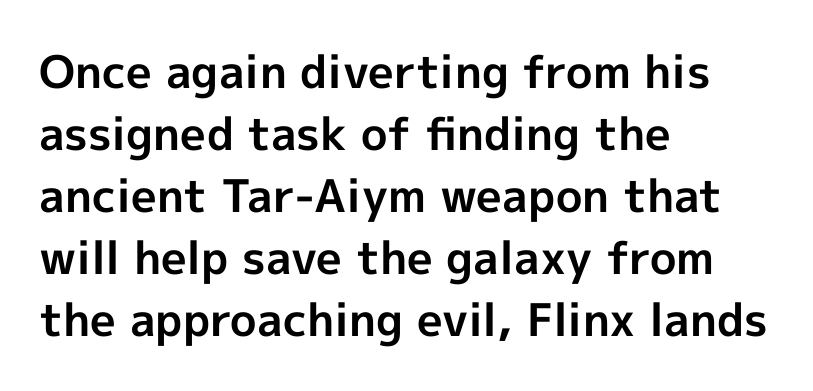
Q: Is the text bold? A: Yes.
Q: Is the text italic (slanted)? A: No, it is upright.
Q: Is the typeface a serif or a sans-serif typeface? A: Sans-serif.
Q: Is the text underlined? A: No.
Q: How is the paragraph aligned? A: Left-aligned.
Q: Is the spacing between letters normal or unusually wide? A: Normal.
Q: Is the spacing between lines tight, normal or loose? A: Normal.
Q: Width (condensed, normal, or wide)? A: Normal.
Q: x-height? A: Medium.
Q: Monospaced? A: No.
